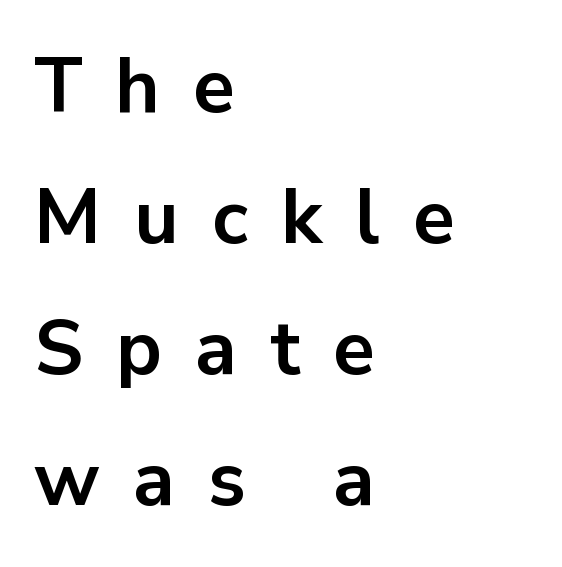
Q: Is the text bold? A: Yes.
Q: Is the text italic (slanted)? A: No, it is upright.
Q: Is the typeface a serif or a sans-serif typeface? A: Sans-serif.
Q: Is the text underlined? A: No.
Q: How is the paragraph aligned? A: Left-aligned.
Q: Is the spacing between letters normal or unusually wide? A: Unusually wide.
Q: Is the spacing between lines tight, normal or loose? A: Normal.
Q: Width (condensed, normal, or wide)? A: Normal.
Q: Stroke contrast? A: Low.
Q: x-height? A: Medium.
Q: Monospaced? A: No.
